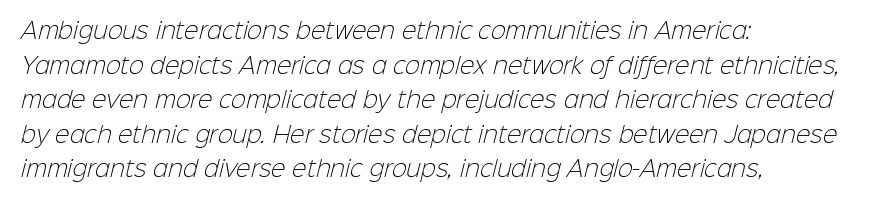
The image shows 22 px text type; set left-aligned, normal line spacing (1.57x), normal letter spacing, not underlined.
